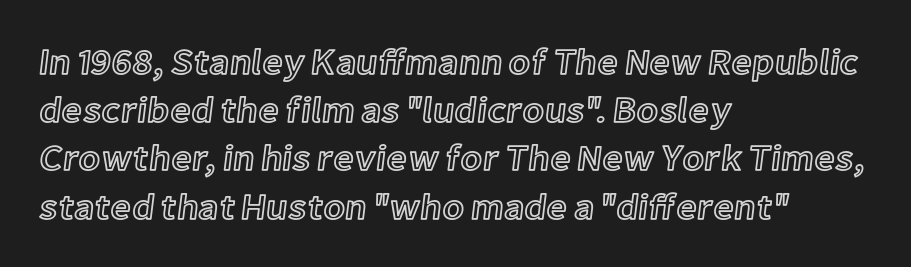
Q: Is the text italic (slanted)? A: Yes.
Q: Is the text underlined? A: No.
Q: How is the paragraph aligned? A: Left-aligned.
Q: Is the spacing between letters normal or unusually wide? A: Normal.
Q: Is the spacing between lines tight, normal or loose? A: Normal.
Q: Width (condensed, normal, or wide)? A: Normal.
Q: x-height? A: Medium.
Q: Monospaced? A: No.
